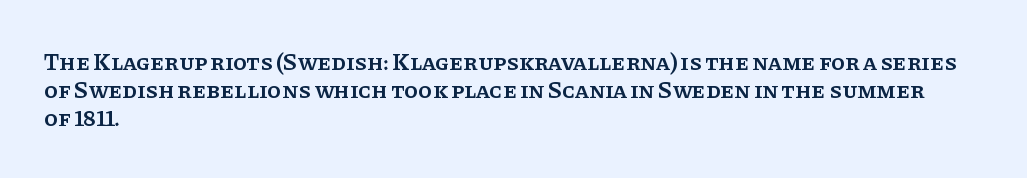
The letters stand straight up with perfectly vertical stems. Standard letterfit; no display-style spreading of the glyphs. Leftover space on each line is placed entirely after the last word. Look at the stroke-to-counter ratio: somewhat heavy, a semibold. Beneath every word, the page is bare.
